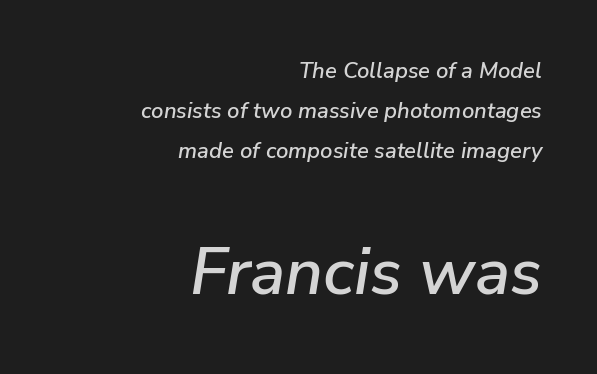
The image shows 66 px text type, italic (leaning right); set right-aligned, line spacing 1.81x, normal letter spacing, not underlined; the second (bottom) block is 3.0x larger; low stroke contrast and a medium x-height.
